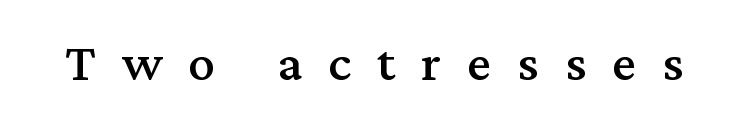
The image shows 54 px serif type, upright; set unusually wide letter spacing (+0.48 em), not underlined; medium stroke contrast and a medium x-height.
